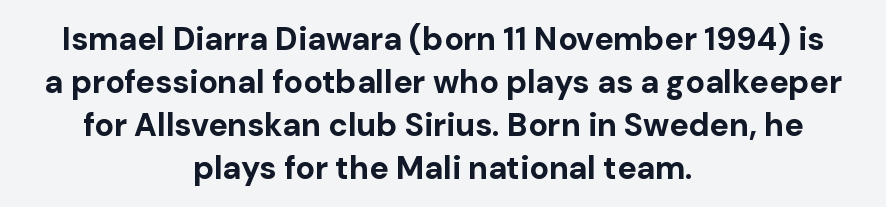
Q: Is the text bold? A: Yes.
Q: Is the text italic (slanted)? A: No, it is upright.
Q: Is the typeface a serif or a sans-serif typeface? A: Sans-serif.
Q: Is the text underlined? A: No.
Q: How is the paragraph aligned? A: Centered.
Q: Is the spacing between letters normal or unusually wide? A: Normal.
Q: Is the spacing between lines tight, normal or loose? A: Normal.
Q: Width (condensed, normal, or wide)? A: Normal.
Q: Stroke contrast? A: Low.
Q: x-height? A: Medium.
Q: Monospaced? A: No.
